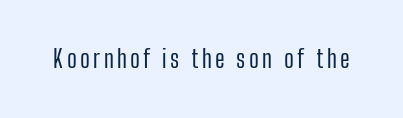
Only glyphs here, with clear space below each row. Posture: upright roman. The font is comparable to plain body text, perhaps lighter.
